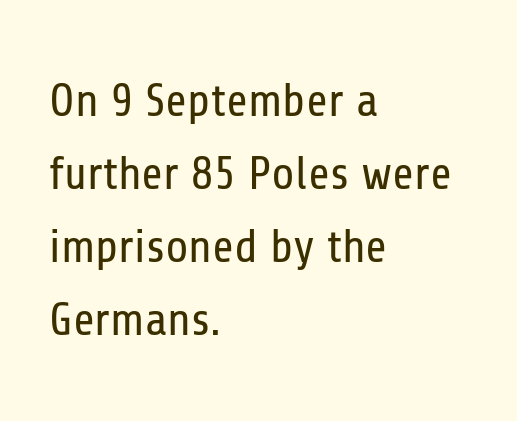
The image shows 47 px regular-weight, condensed sans-serif type, upright; set left-aligned, normal line spacing (1.55x), normal letter spacing, not underlined; low stroke contrast and a medium x-height.
